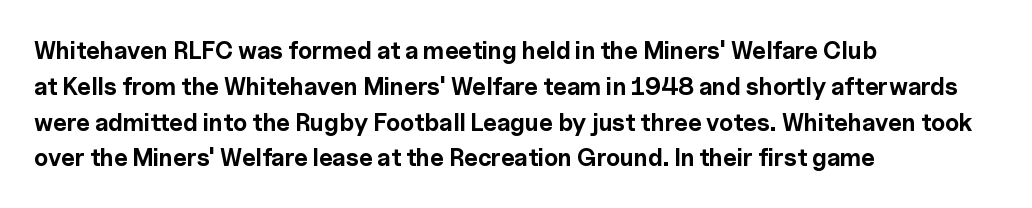
Q: Is the text bold? A: Yes.
Q: Is the text italic (slanted)? A: No, it is upright.
Q: Is the text underlined? A: No.
Q: How is the paragraph aligned? A: Left-aligned.
Q: Is the spacing between letters normal or unusually wide? A: Normal.
Q: Is the spacing between lines tight, normal or loose? A: Normal.
